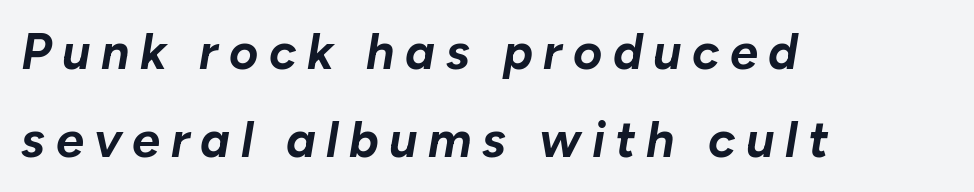
Thick stems and heavy bowls — unmistakably bold. These lines stack with their left ends in a neat column. There is plenty of visible air inserted between adjacent glyphs. Proportional: the letters do not fall into vertical columns.
